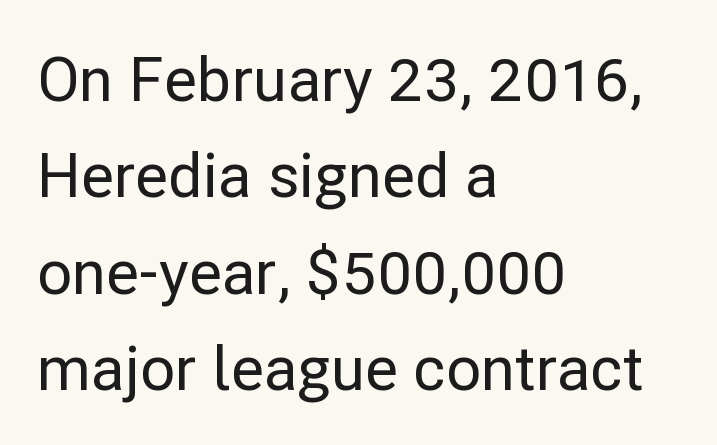
The image shows 61 px sans-serif type, upright; set left-aligned, normal line spacing (1.58x), normal letter spacing, not underlined; low stroke contrast and a medium x-height.
